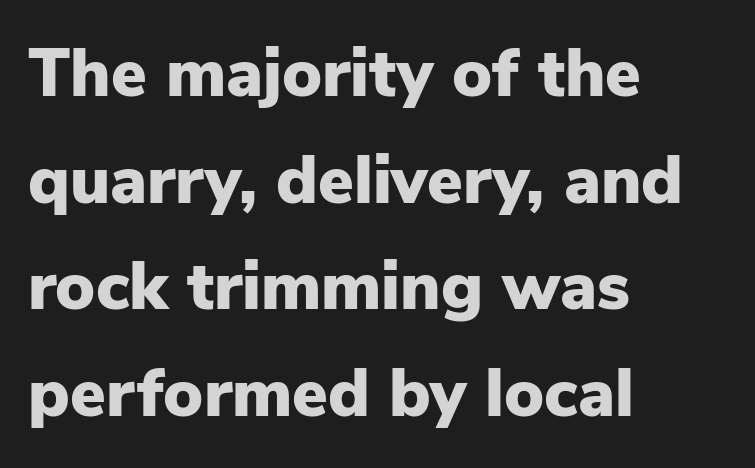
The image shows 67 px heavy sans-serif type, upright; set left-aligned, normal line spacing (1.59x), normal letter spacing, not underlined; low stroke contrast and a medium x-height.
